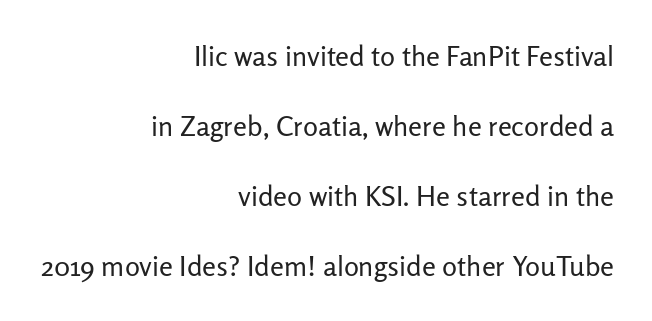
A typesetter would call this leading open, well beyond the default. Looks like regular typesetting: each glyph gets only the width it needs. Compared with a flush-left layout, this one pins lines to the opposite, right side. Each letter's strokes conclude bluntly, with no projecting serifs. No letter is thick-stroked: the sample isn't bold. Decoration check: the copy has no underline.
